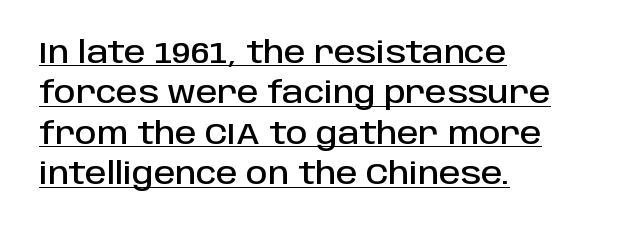
{"serif": "no", "italic": "no", "width": "normal", "stroke_contrast": "low", "x_height": "large", "monospaced": "no", "underline": "yes", "align": "left", "line_spacing": "normal", "line_spacing_ratio": 1.35, "letter_spacing": "normal", "letter_spacing_em": 0.0, "glyph_px": 30}
